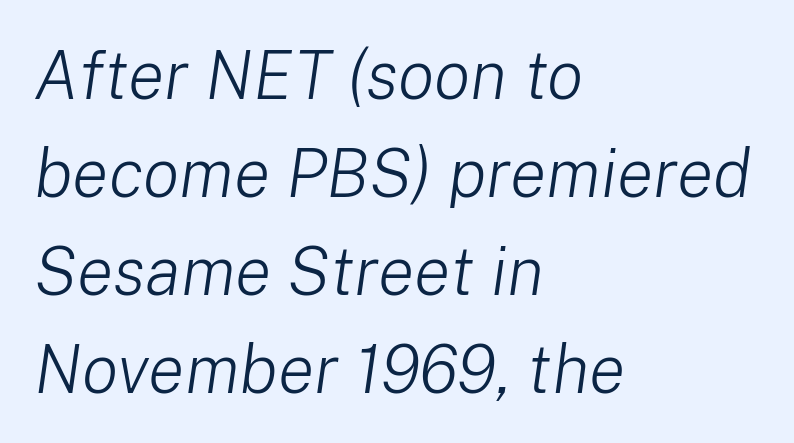
{"italic": "yes", "lean": "right", "slant_degrees": 8, "bold": "no", "weight": "light", "width": "normal", "stroke_contrast": "low", "x_height": "medium", "monospaced": "no", "underline": "no", "align": "left", "line_spacing": "normal", "line_spacing_ratio": 1.44, "letter_spacing": "normal", "letter_spacing_em": 0.0, "glyph_px": 68}
